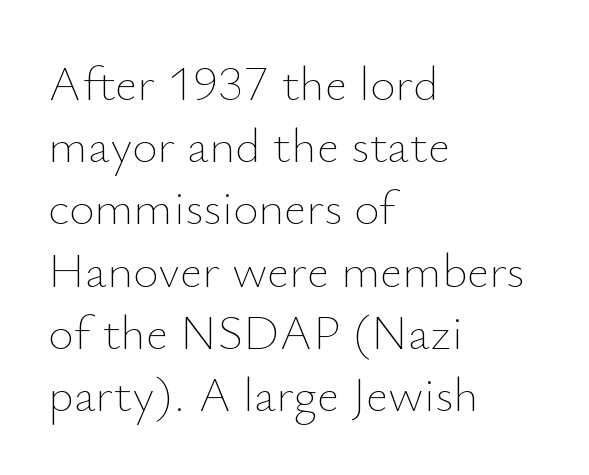
In terms of letterspacing, this is plain default setting. When letters stand straight like this, we call the style roman or upright. The face used here is proportionally spaced, like ordinary book or web type. Check under the words: just untouched page. The typeface has the unassuming heft of standard copy or less. Each new line begins a customary step beneath the previous one.
